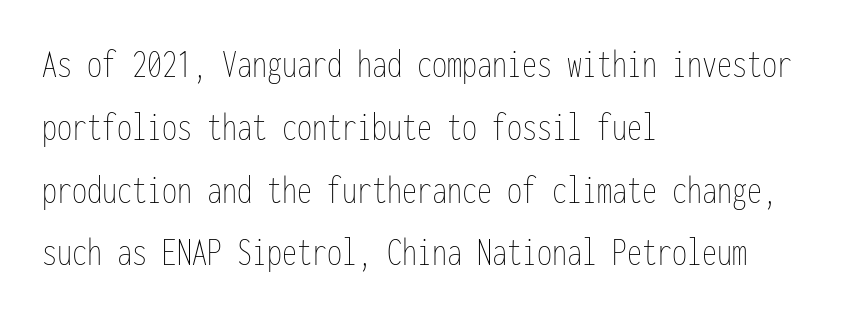
Q: Is the text bold? A: No.
Q: Is the text italic (slanted)? A: No, it is upright.
Q: Is the text underlined? A: No.
Q: How is the paragraph aligned? A: Left-aligned.
Q: Is the spacing between letters normal or unusually wide? A: Normal.
Q: Is the spacing between lines tight, normal or loose? A: Normal.
Q: Width (condensed, normal, or wide)? A: Condensed.
Q: Stroke contrast? A: Low.
Q: x-height? A: Medium.
Q: Monospaced? A: Yes.
